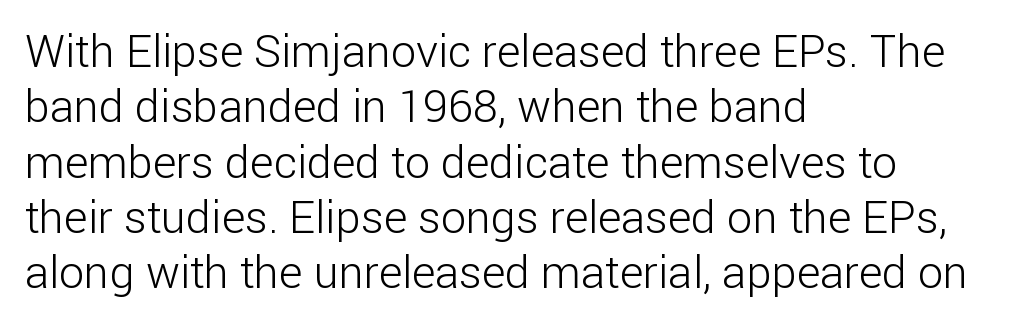
Q: Is the text bold? A: No.
Q: Is the text italic (slanted)? A: No, it is upright.
Q: Is the typeface a serif or a sans-serif typeface? A: Sans-serif.
Q: Is the text underlined? A: No.
Q: How is the paragraph aligned? A: Left-aligned.
Q: Is the spacing between letters normal or unusually wide? A: Normal.
Q: Width (condensed, normal, or wide)? A: Normal.
Q: Stroke contrast? A: Low.
Q: x-height? A: Medium.
Q: Monospaced? A: No.
